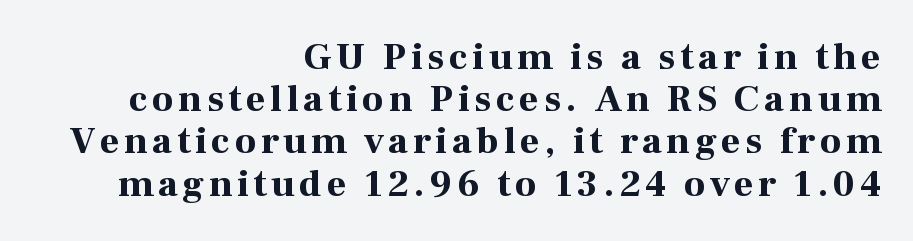
{"serif": "yes", "italic": "no", "bold": "yes", "weight": "bold", "width": "normal", "stroke_contrast": "high", "x_height": "medium", "monospaced": "no", "underline": "no", "align": "right", "line_spacing": "tight", "line_spacing_ratio": 1.11, "glyph_px": 38}
